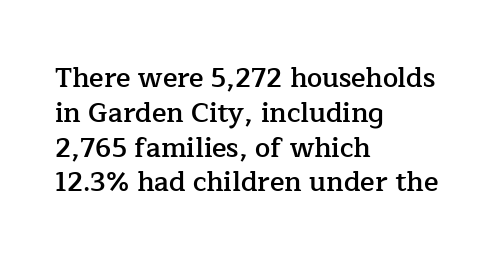
{"italic": "no", "bold": "semi", "underline": "no", "align": "left", "line_spacing": "normal", "line_spacing_ratio": 1.29, "letter_spacing": "normal", "letter_spacing_em": 0.0, "glyph_px": 27}
